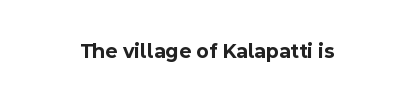
The image shows 21 px bold type, upright; set centered, normal letter spacing, not underlined.
